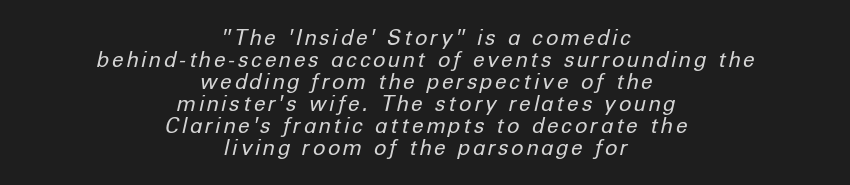
The image shows 21 px text type, italic (leaning right); set centered, tight line spacing (1.05x), not underlined.
